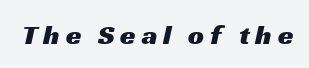
The characters display no serif detailing; their extremities are plain. You could not count columns in this text — the font is proportionally spaced. Observe the wide spacing: letters keep a clear distance from each other. Underlining? Definitely not there.
